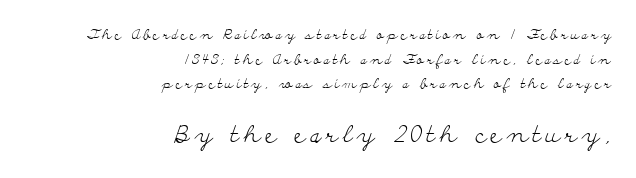
Teacher's note: observe the even right margin — that is flush-right alignment. No extra ink here — the face is not bold. Decoration check: the copy has no underline.
